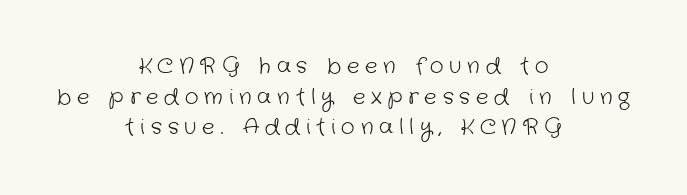
The image shows 21 px text type; set centered, normal line spacing (1.46x), unusually wide letter spacing (+0.28 em), not underlined.
